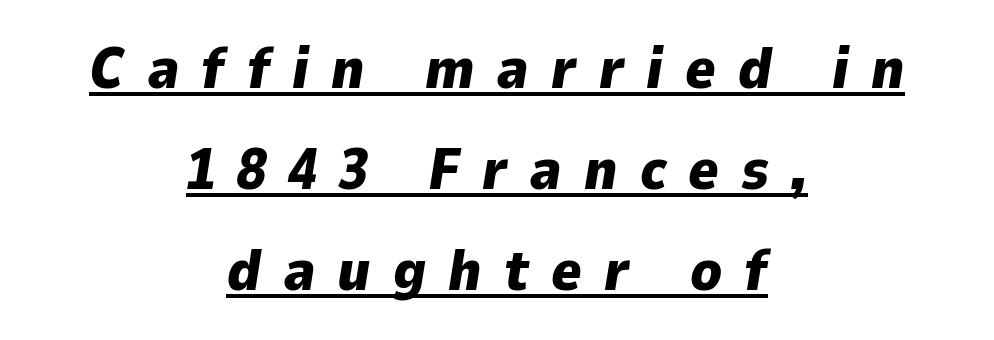
{"italic": "yes", "lean": "right", "slant_degrees": 9, "bold": "yes", "weight": "heavy", "width": "normal", "stroke_contrast": "low", "x_height": "medium", "monospaced": "no", "underline": "yes", "align": "center", "line_spacing_ratio": 1.74, "letter_spacing": "wide", "letter_spacing_em": 0.38, "glyph_px": 58}
